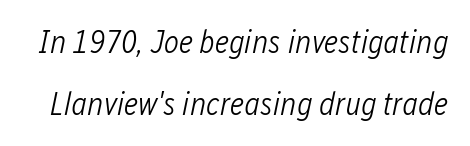
Q: Is the text bold? A: No.
Q: Is the text italic (slanted)? A: Yes, it leans right by about 12 degrees.
Q: Is the text underlined? A: No.
Q: Is the spacing between letters normal or unusually wide? A: Normal.
Q: Is the spacing between lines tight, normal or loose? A: Loose.
Q: Width (condensed, normal, or wide)? A: Condensed.
Q: Stroke contrast? A: Low.
Q: x-height? A: Medium.
Q: Monospaced? A: No.
